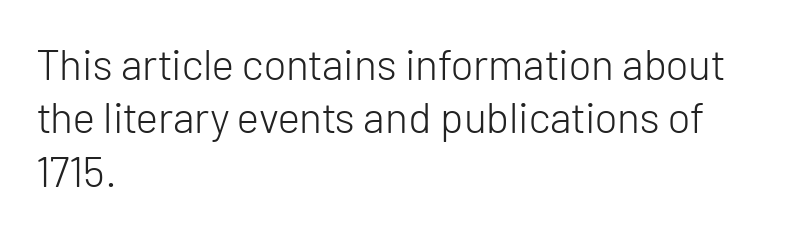
{"serif": "no", "italic": "no", "bold": "no", "weight": "light", "width": "normal", "stroke_contrast": "low", "x_height": "medium", "monospaced": "no", "underline": "no", "align": "left", "line_spacing_ratio": 1.24, "letter_spacing": "normal", "letter_spacing_em": 0.0, "glyph_px": 43}
